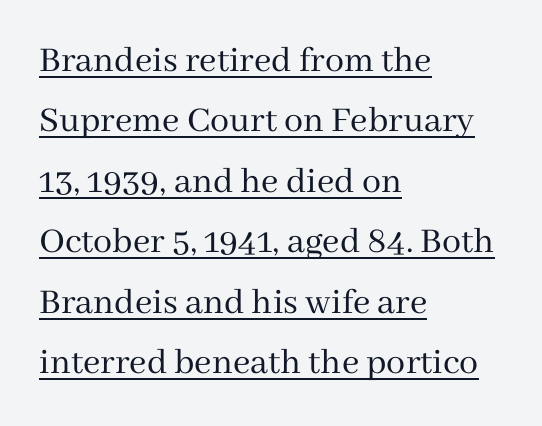
{"serif": "yes", "italic": "no", "bold": "no", "weight": "regular", "width": "normal", "stroke_contrast": "medium", "x_height": "medium", "monospaced": "no", "underline": "yes", "align": "left", "line_spacing": "normal", "line_spacing_ratio": 1.59, "letter_spacing": "normal", "letter_spacing_em": 0.0, "glyph_px": 38}
